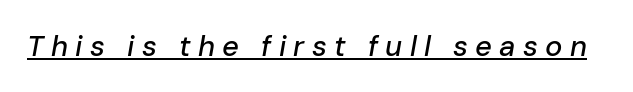
The image shows 29 px text type, italic (leaning right); set unusually wide letter spacing (+0.25 em), underlined; low stroke contrast and a medium x-height.
